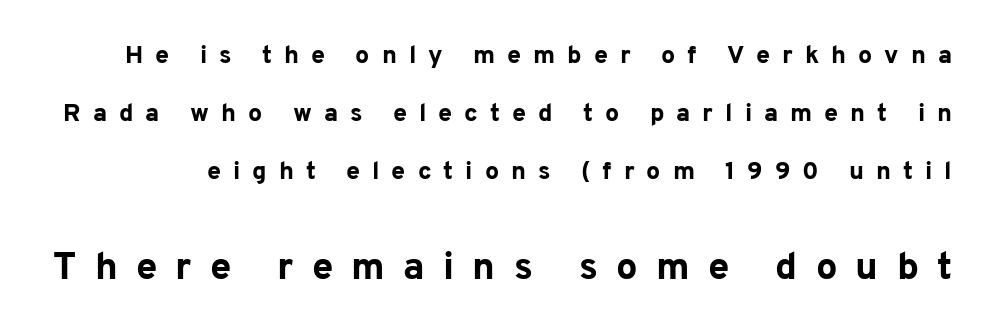
{"serif": "no", "italic": "no", "bold": "yes", "weight": "bold", "width": "normal", "stroke_contrast": "low", "x_height": "medium", "monospaced": "no", "underline": "no", "line_spacing": "loose", "line_spacing_ratio": 2.33, "letter_spacing": "wide", "letter_spacing_em": 0.48, "larger_block": "second", "size_ratio": 1.52, "glyph_px": 38}
